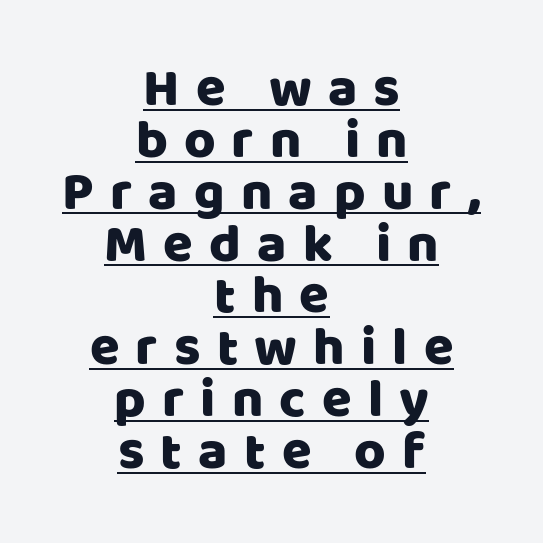
Q: Is the text italic (slanted)? A: No, it is upright.
Q: Is the typeface a serif or a sans-serif typeface? A: Sans-serif.
Q: Is the text underlined? A: Yes.
Q: How is the paragraph aligned? A: Centered.
Q: Is the spacing between letters normal or unusually wide? A: Unusually wide.
Q: Is the spacing between lines tight, normal or loose? A: Tight.
Q: Width (condensed, normal, or wide)? A: Normal.
Q: Stroke contrast? A: Low.
Q: x-height? A: Large.
Q: Monospaced? A: No.
